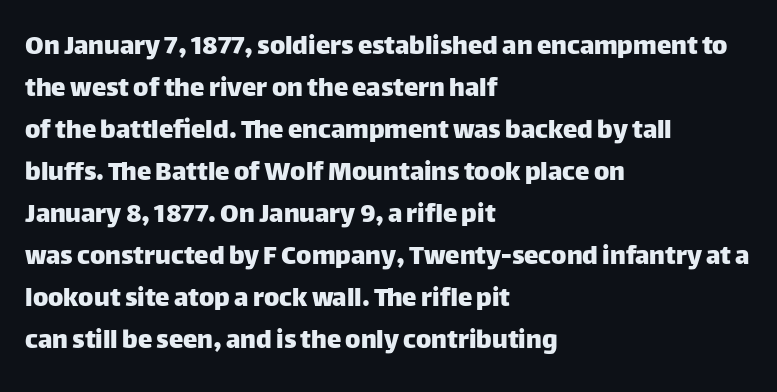
The image shows 29 px sans-serif type, upright; set left-aligned, normal line spacing (1.45x), normal letter spacing, not underlined; low stroke contrast and a large x-height.
